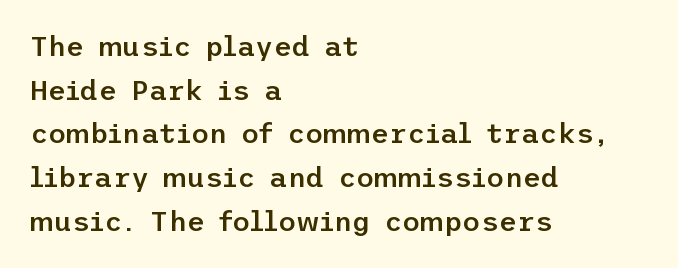
The passage is arranged the way most books set body copy — flush left. Serif or sans? Sans — the stroke terminals are bare. Nobody touched the tracking dial on this one. Has an underline been added? It has not.
